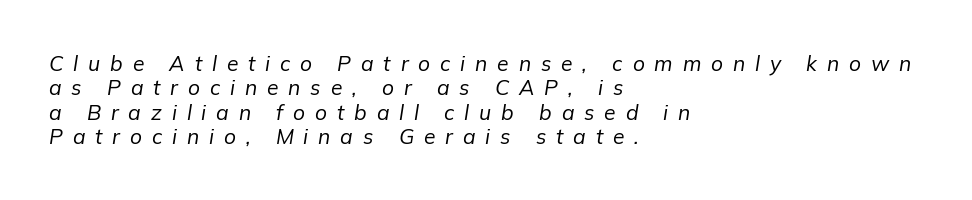
{"italic": "yes", "lean": "right", "slant_degrees": 9, "bold": "no", "underline": "no", "align": "left", "line_spacing_ratio": 1.16, "letter_spacing": "wide", "letter_spacing_em": 0.47, "glyph_px": 21}
